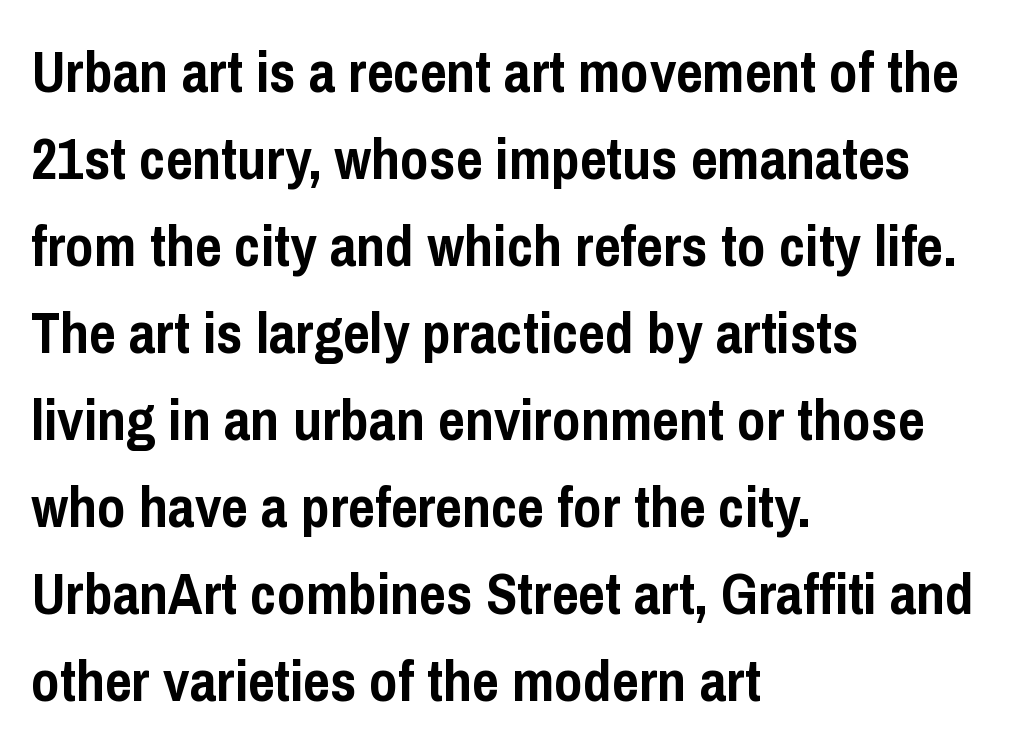
Q: Is the text bold? A: Yes.
Q: Is the text italic (slanted)? A: No, it is upright.
Q: Is the typeface a serif or a sans-serif typeface? A: Sans-serif.
Q: Is the text underlined? A: No.
Q: How is the paragraph aligned? A: Left-aligned.
Q: Is the spacing between letters normal or unusually wide? A: Normal.
Q: Is the spacing between lines tight, normal or loose? A: Normal.
Q: Width (condensed, normal, or wide)? A: Condensed.
Q: Stroke contrast? A: Low.
Q: x-height? A: Medium.
Q: Monospaced? A: No.
